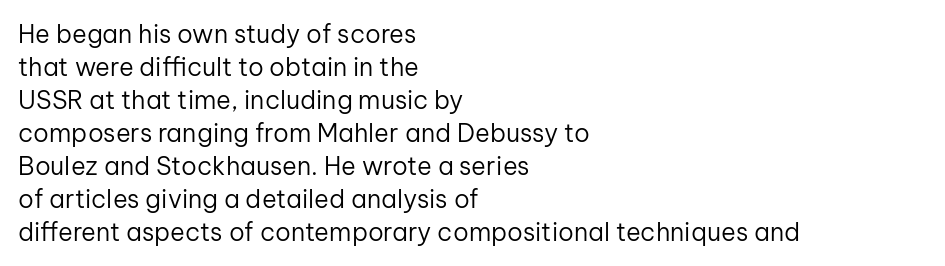
{"italic": "no", "bold": "no", "underline": "no", "align": "left", "line_spacing": "normal", "line_spacing_ratio": 1.32, "letter_spacing": "normal", "letter_spacing_em": 0.0, "glyph_px": 25}
